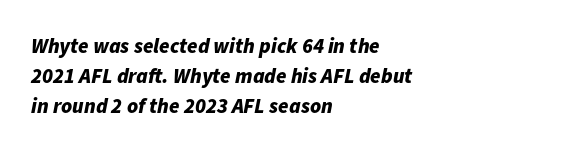
Q: Is the text bold? A: Yes.
Q: Is the text italic (slanted)? A: Yes, it leans right by about 11 degrees.
Q: Is the text underlined? A: No.
Q: How is the paragraph aligned? A: Left-aligned.
Q: Is the spacing between letters normal or unusually wide? A: Normal.
Q: Is the spacing between lines tight, normal or loose? A: Normal.
